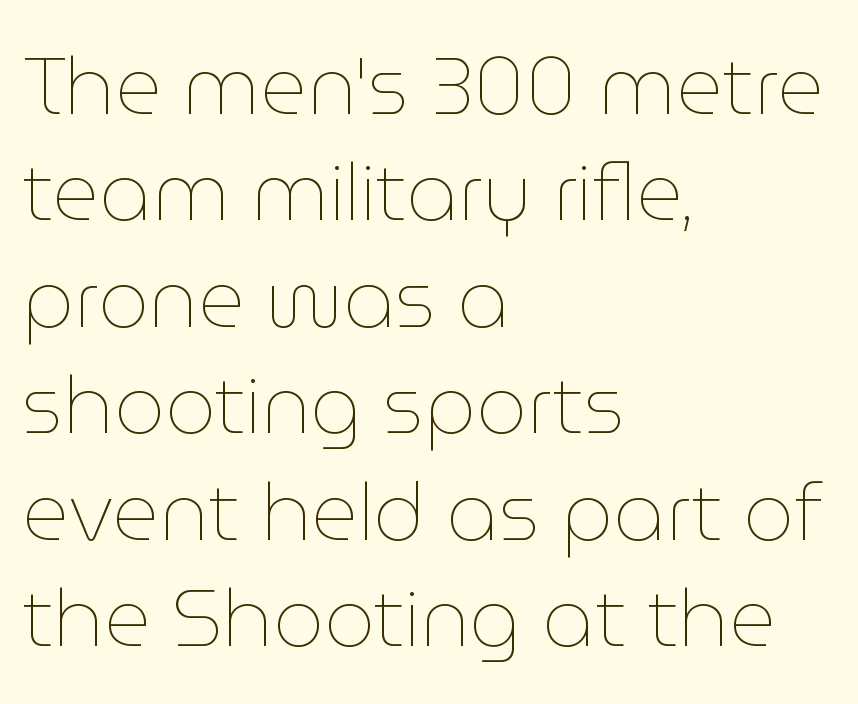
The image shows 80 px thin type, upright; set left-aligned, normal line spacing (1.33x), normal letter spacing, not underlined; low stroke contrast and a medium x-height.
